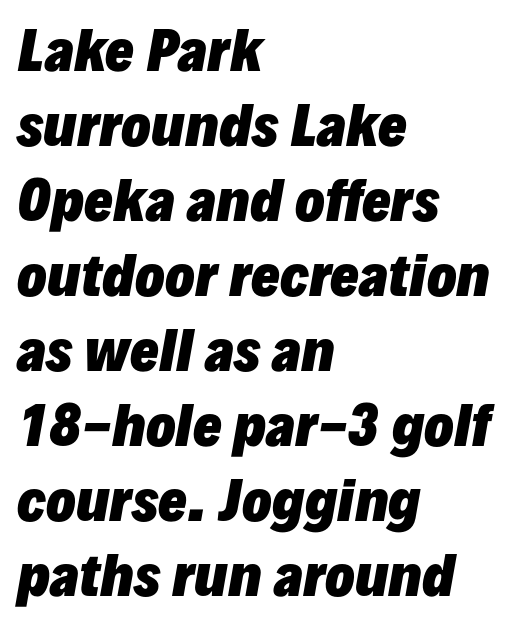
The block of text has a typical density, with ordinary space between rows. These lines are rendered in a variable-pitch font. The letters sit at their default tracking, neither squeezed nor spread. The paragraph shown leans on its left margin.
